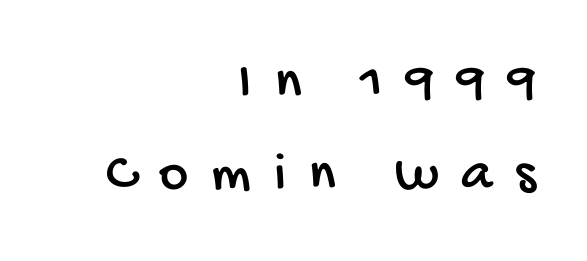
The rendering inserts visible extra space after every character. The baseline area is clear. Line spacing here is normal. This is sans-serif lettering, the kind often seen on screens and signage.
